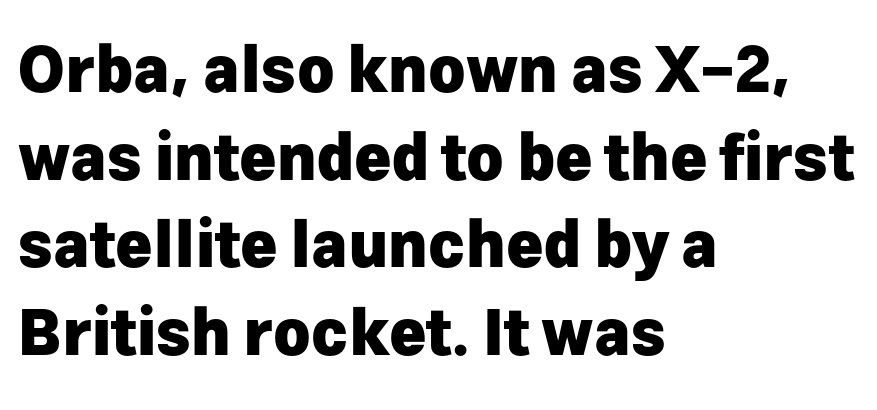
{"serif": "no", "italic": "no", "bold": "yes", "weight": "heavy", "width": "normal", "stroke_contrast": "low", "x_height": "medium", "monospaced": "no", "underline": "no", "align": "left", "line_spacing": "normal", "line_spacing_ratio": 1.39, "letter_spacing": "normal", "letter_spacing_em": 0.0, "glyph_px": 63}
